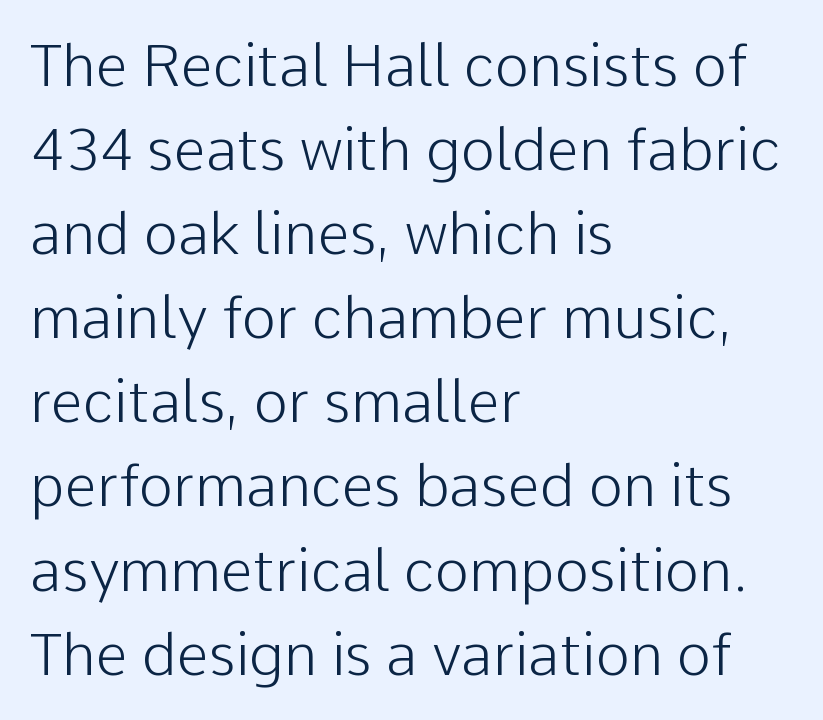
The image shows 58 px light sans-serif type, upright; set left-aligned, normal line spacing (1.45x), normal letter spacing, not underlined; low stroke contrast and a medium x-height.
